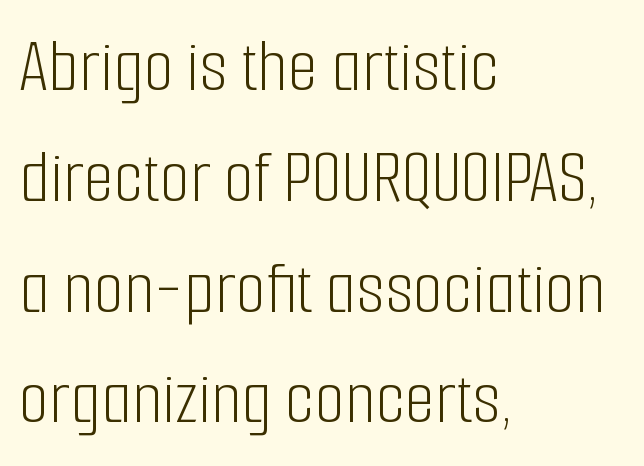
Q: Is the text bold? A: No.
Q: Is the text italic (slanted)? A: No, it is upright.
Q: Is the typeface a serif or a sans-serif typeface? A: Sans-serif.
Q: Is the text underlined? A: No.
Q: How is the paragraph aligned? A: Left-aligned.
Q: Is the spacing between letters normal or unusually wide? A: Normal.
Q: Is the spacing between lines tight, normal or loose? A: Normal.
Q: Width (condensed, normal, or wide)? A: Condensed.
Q: Stroke contrast? A: Low.
Q: x-height? A: Medium.
Q: Monospaced? A: No.
